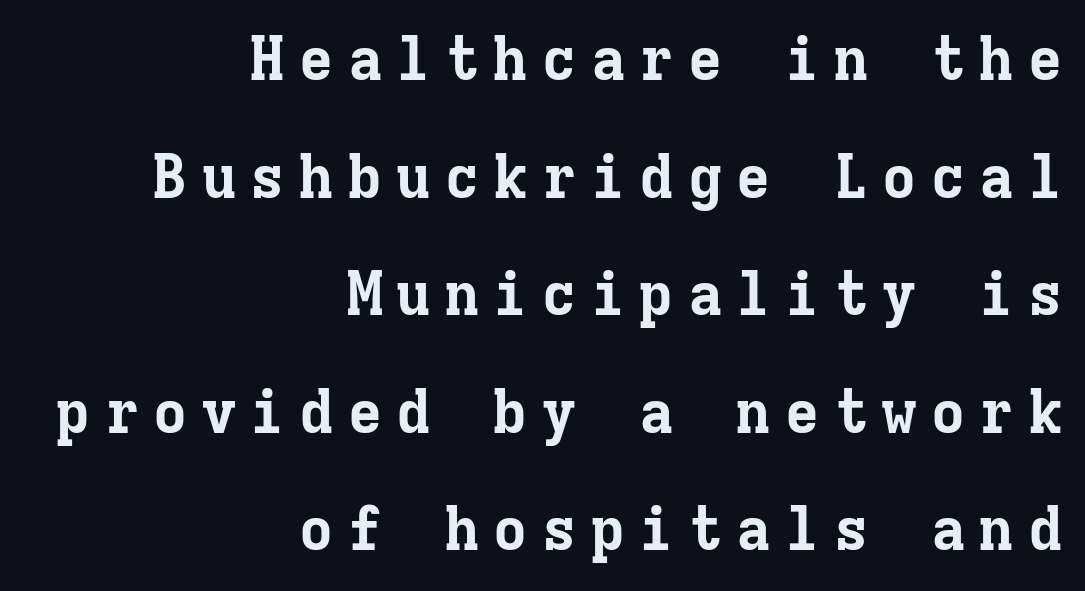
Q: Is the text bold? A: Yes.
Q: Is the text italic (slanted)? A: No, it is upright.
Q: Is the typeface a serif or a sans-serif typeface? A: Serif.
Q: Is the text underlined? A: No.
Q: How is the paragraph aligned? A: Right-aligned.
Q: Is the spacing between letters normal or unusually wide? A: Unusually wide.
Q: Is the spacing between lines tight, normal or loose? A: Loose.
Q: Width (condensed, normal, or wide)? A: Normal.
Q: Stroke contrast? A: Low.
Q: x-height? A: Medium.
Q: Monospaced? A: Yes.
